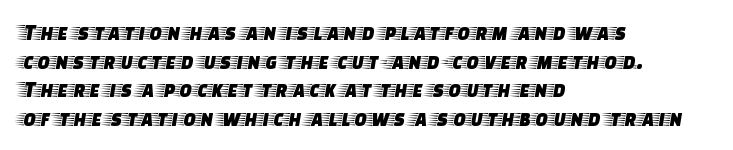
The image shows 23 px text type; set left-aligned, normal line spacing (1.25x), normal letter spacing, not underlined.
